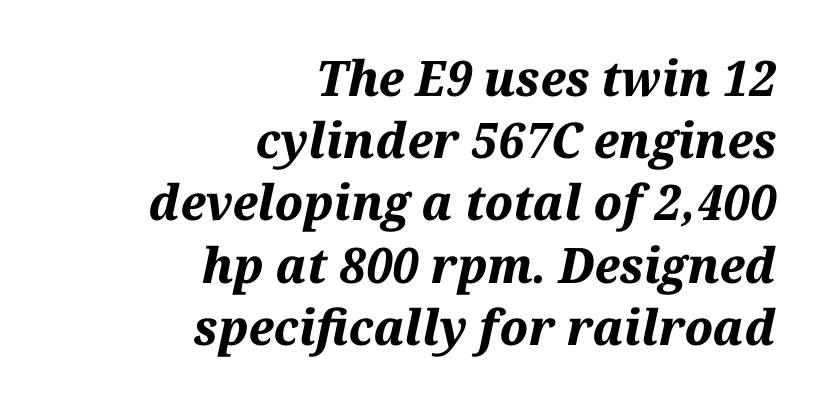
Does extra space separate the letters? No, they use regular spacing. Underline: absent. The ragged edge is on the left, which tells us the setting is flush right. Plenty of ink on the page — the face is bold. It's the slanting kind of type. This sample has the flowing, uneven cadence of proportional lettering.
